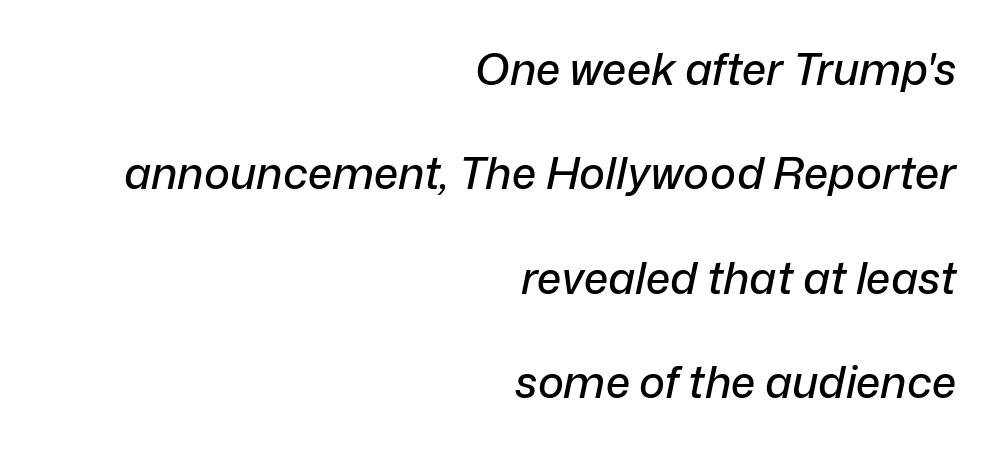
The image shows 44 px text type, italic (leaning right); set right-aligned, loose line spacing (2.37x), normal letter spacing, not underlined; low stroke contrast and a medium x-height.
